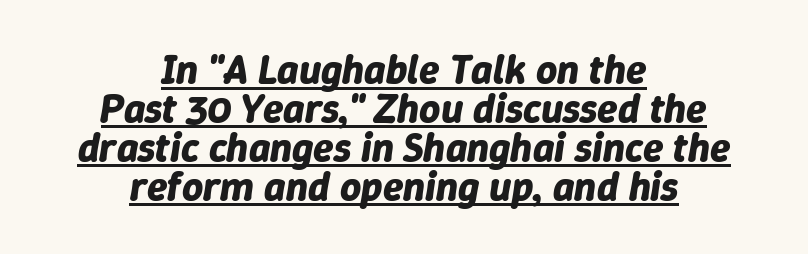
The image shows 41 px bold type, italic (leaning right); set centered, tight line spacing (0.95x), normal letter spacing, underlined; low stroke contrast and a medium x-height.
